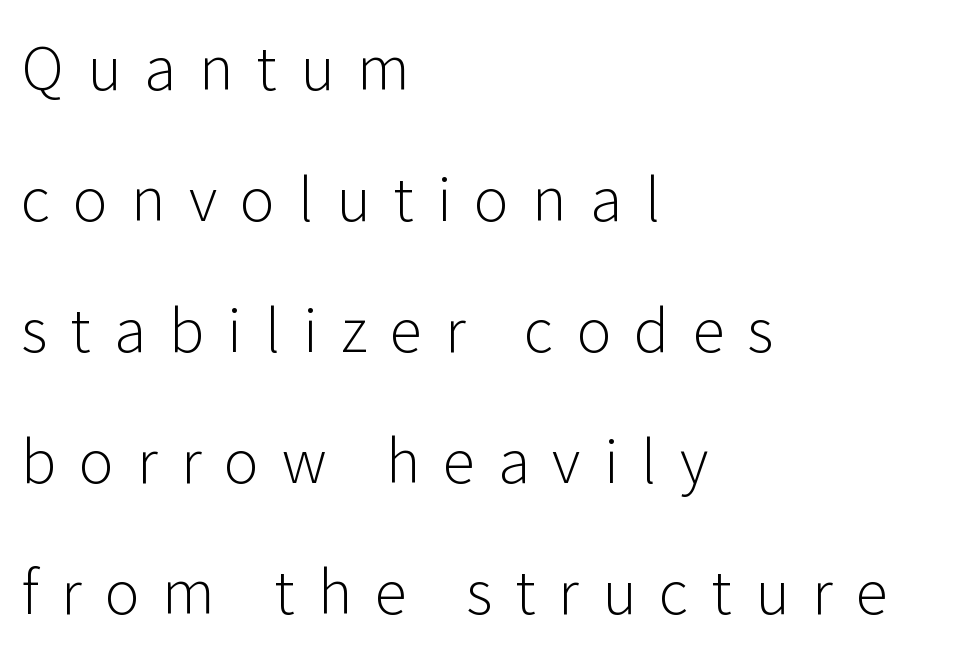
The image shows 59 px light sans-serif type, upright; set left-aligned, loose line spacing (2.22x), unusually wide letter spacing (+0.39 em), not underlined; low stroke contrast and a medium x-height.
